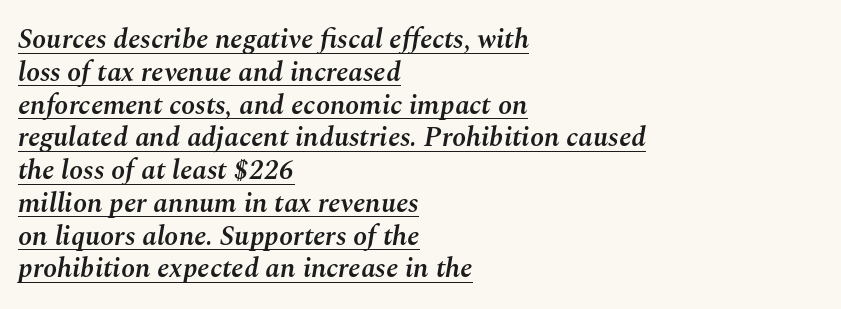
The image shows 28 px semibold type, italic (leaning right); set left-aligned, line spacing 1.17x, normal letter spacing, underlined; medium stroke contrast and a medium x-height.
